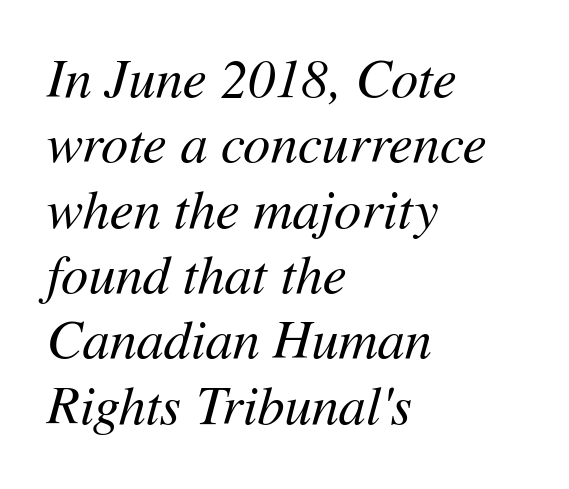
Is this a heavy cut? Hardly; it is regular or lighter. The paragraph shown leans on its left margin. Nobody touched the tracking dial on this one. The passage shown is typed in a proportional face where columns would drift. A clean baseline with only descenders dipping below it.
